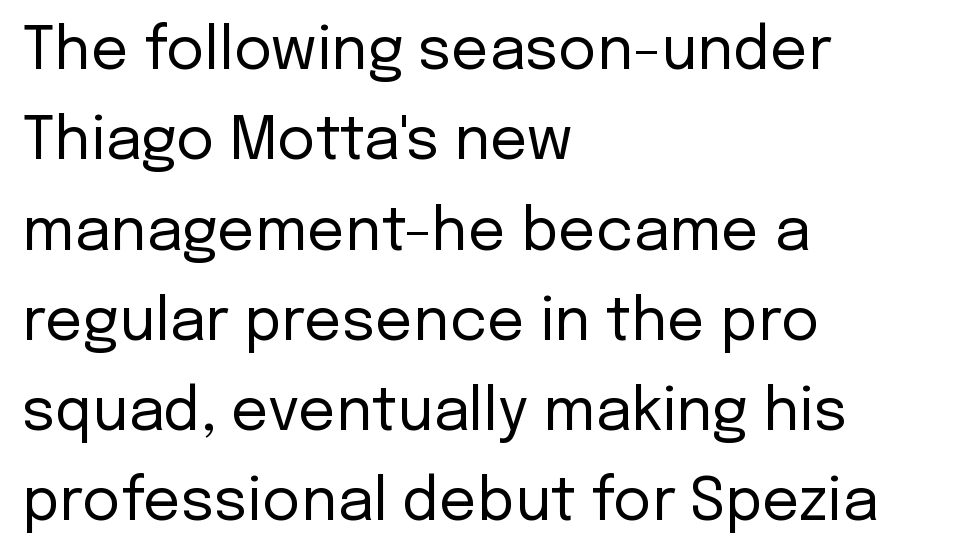
Q: Is the text bold? A: No.
Q: Is the text italic (slanted)? A: No, it is upright.
Q: Is the typeface a serif or a sans-serif typeface? A: Sans-serif.
Q: Is the text underlined? A: No.
Q: How is the paragraph aligned? A: Left-aligned.
Q: Is the spacing between letters normal or unusually wide? A: Normal.
Q: Is the spacing between lines tight, normal or loose? A: Normal.
Q: Width (condensed, normal, or wide)? A: Normal.
Q: Stroke contrast? A: Low.
Q: x-height? A: Medium.
Q: Monospaced? A: No.
